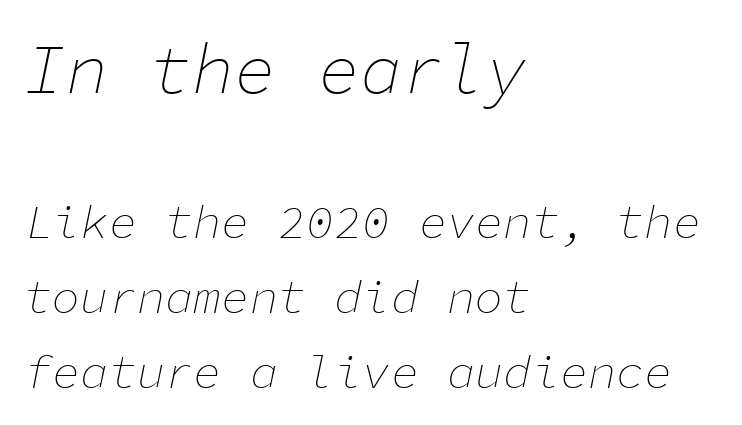
Think standard paragraph weight, or any step lighter than that. The emphasis by scale lands on block number one, above. Observe the ordinary spacing: letters are neighbours, not strangers. Characters are canted at an angle relative to the baseline's perpendicular. Teacher's note: observe the even left margin — that is flush-left alignment.
